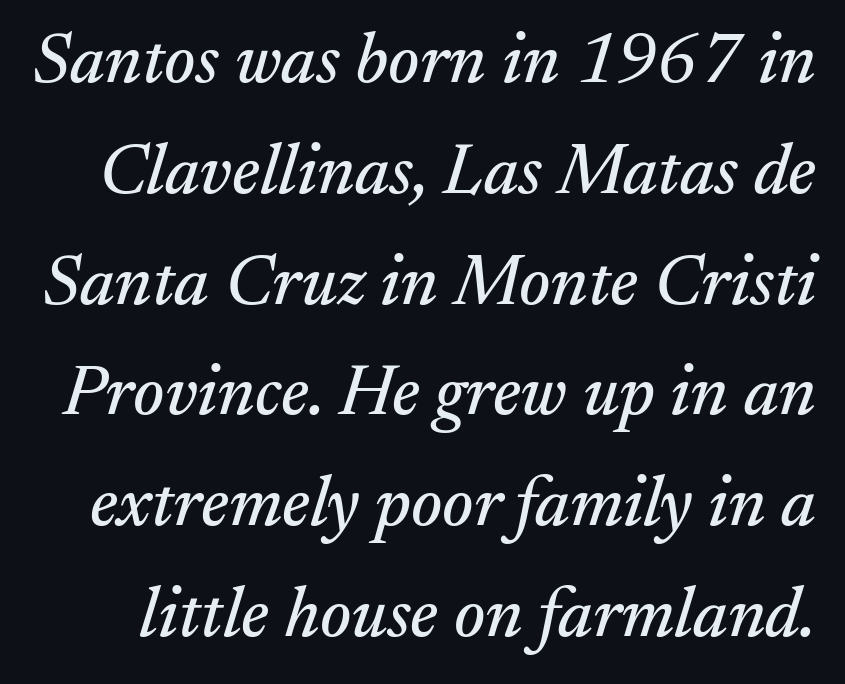
The passage shown is not underscored anywhere. Yep, those are serifs on the letters. These lines are rendered in a variable-pitch font. Style check: oblique.
